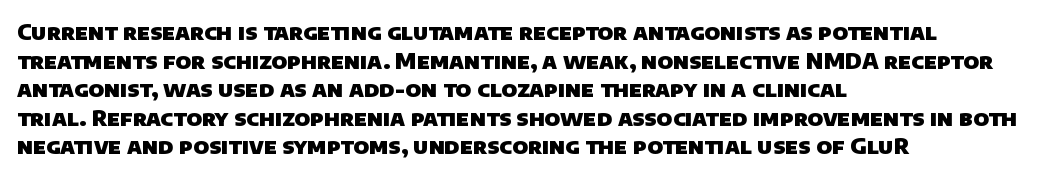
The image shows 22 px bold type; set left-aligned, normal line spacing (1.3x), normal letter spacing, not underlined.
